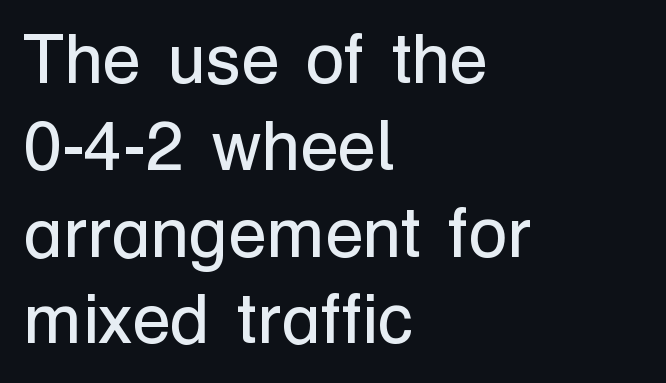
Do the characters align in a grid? No, the font is proportional. Unlike italic type, these characters show no tilt at all. Nope, no serifs anywhere on these letters. Check under the words: just untouched page.
